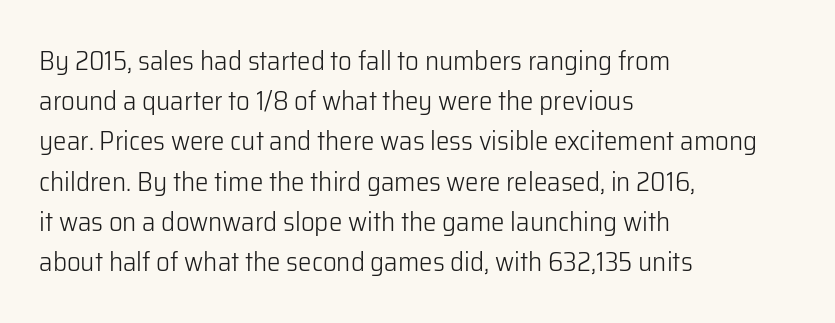
The image shows 27 px text type, upright; set left-aligned, normal line spacing (1.49x), normal letter spacing, not underlined.
